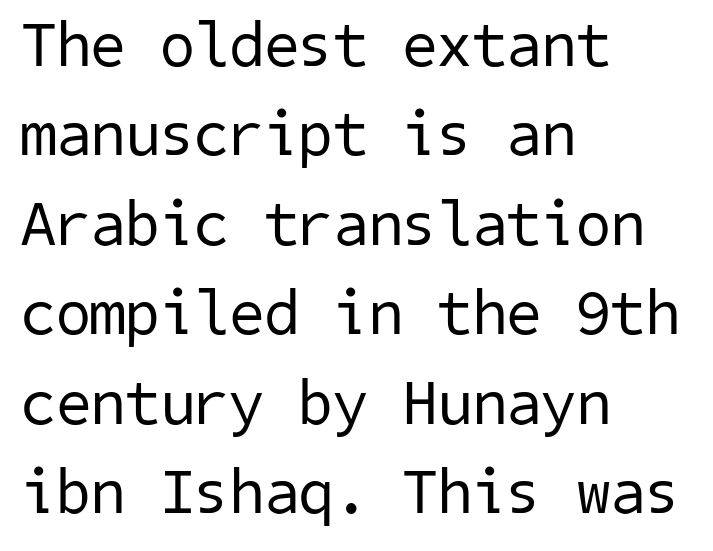
Beneath every word, the page is bare. Caption: standard tracking, unaltered. Leading: standard. Regarding serifs, this sample does without them.
